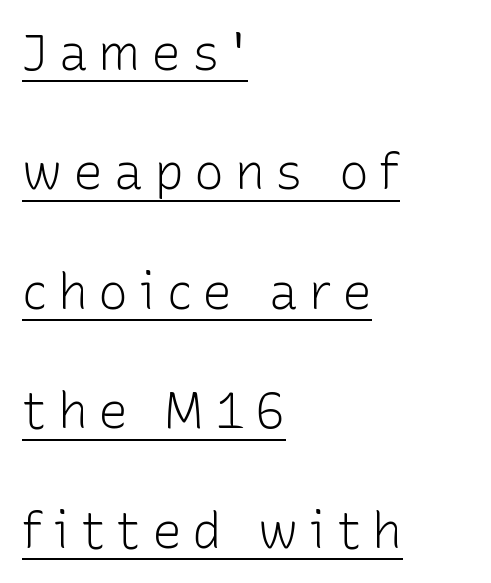
{"serif": "no", "italic": "no", "bold": "no", "weight": "light", "width": "normal", "stroke_contrast": "low", "x_height": "medium", "monospaced": "no", "underline": "yes", "align": "left", "line_spacing": "loose", "line_spacing_ratio": 2.39, "letter_spacing": "wide", "letter_spacing_em": 0.21, "glyph_px": 50}
